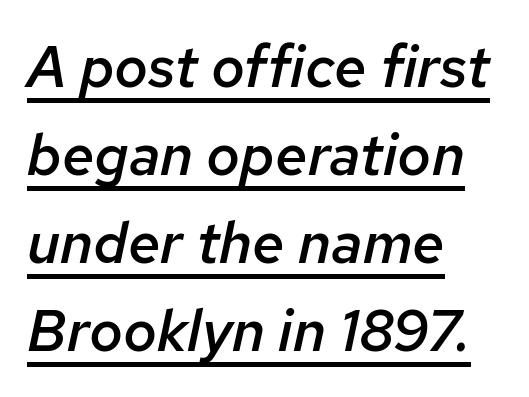
The image shows 58 px semibold type, italic (leaning right); set left-aligned, normal line spacing (1.52x), normal letter spacing, underlined; low stroke contrast and a medium x-height.
